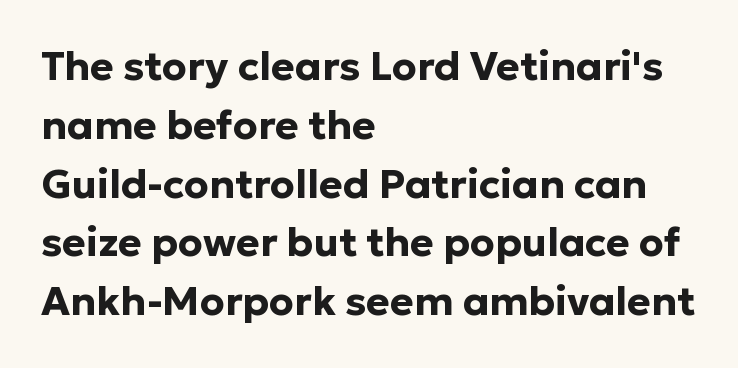
{"serif": "no", "italic": "no", "bold": "yes", "weight": "bold", "width": "normal", "stroke_contrast": "low", "x_height": "medium", "monospaced": "no", "underline": "no", "align": "left", "line_spacing": "normal", "line_spacing_ratio": 1.47, "letter_spacing": "normal", "letter_spacing_em": 0.0, "glyph_px": 40}
